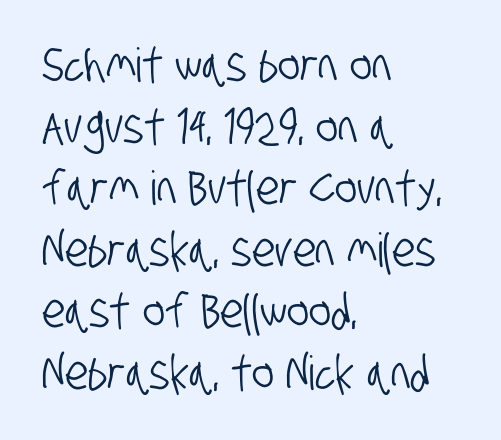
Q: Is the typeface a serif or a sans-serif typeface? A: Sans-serif.
Q: Is the text underlined? A: No.
Q: How is the paragraph aligned? A: Left-aligned.
Q: Is the spacing between letters normal or unusually wide? A: Normal.
Q: Is the spacing between lines tight, normal or loose? A: Normal.
Q: Width (condensed, normal, or wide)? A: Condensed.
Q: Stroke contrast? A: Low.
Q: x-height? A: Large.
Q: Monospaced? A: No.
